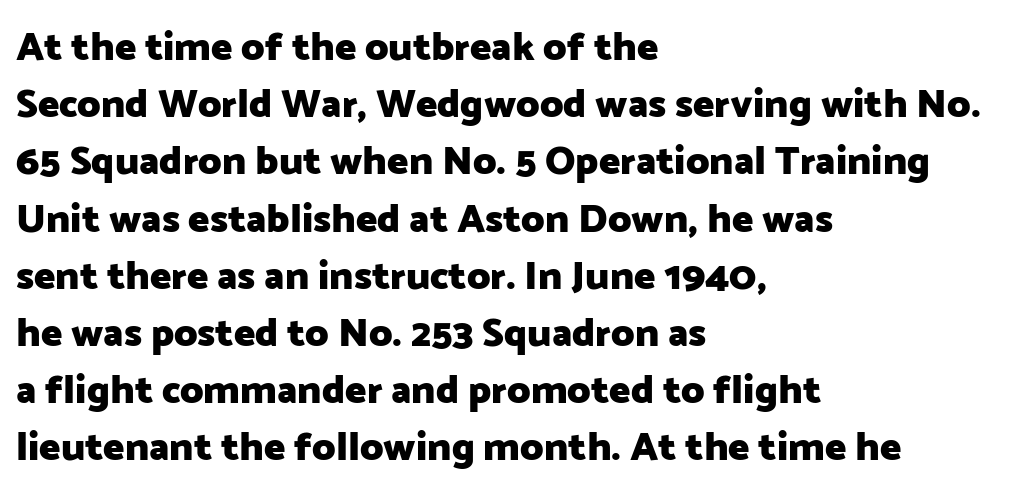
The face used here is proportionally spaced, like ordinary book or web type. I'd describe the lettering as bold — thick and assertive. Has an underline been added? It has not. Rows of type keep a routine distance in the vertical direction. Observe the absence of serifs on each vertical stroke in this sample. Reading down the block, your eye returns to a fixed left position each line.
